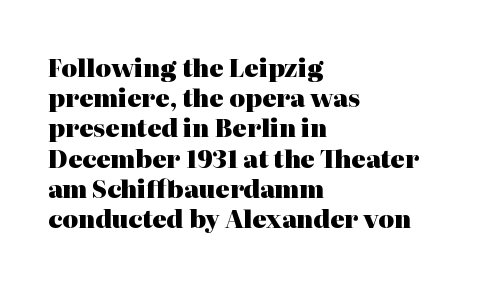
The image shows 24 px bold type, upright; set left-aligned, normal line spacing (1.26x), normal letter spacing, not underlined.
